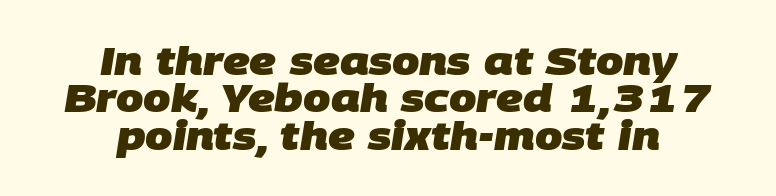
{"serif": "no", "bold": "yes", "weight": "heavy", "width": "normal", "stroke_contrast": "low", "x_height": "large", "monospaced": "no", "underline": "no", "align": "center", "line_spacing": "tight", "line_spacing_ratio": 0.96, "letter_spacing": "normal", "letter_spacing_em": 0.0, "glyph_px": 39}
